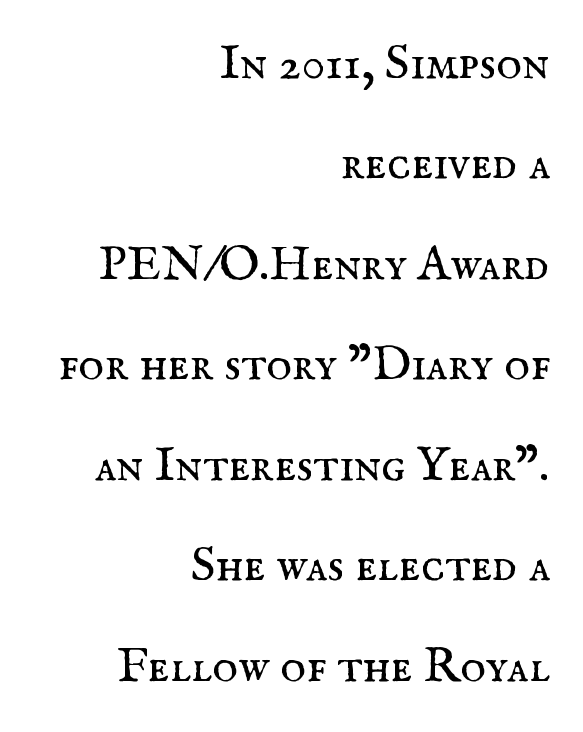
{"serif": "yes", "italic": "no", "bold": "no", "weight": "regular", "width": "normal", "stroke_contrast": "medium", "x_height": "small", "monospaced": "no", "underline": "no", "align": "right", "line_spacing": "loose", "line_spacing_ratio": 2.05, "letter_spacing": "normal", "letter_spacing_em": 0.0, "glyph_px": 49}
